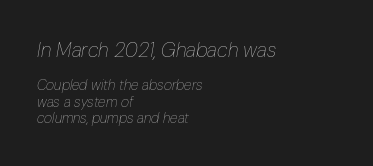
The words here are not underlined. Notice how the stems are inclined rather than vertical — that's the hallmark of italics. Vertical stems look standard width or narrower in stroke. Each word holds together tightly as a unit, with standard inter-letter gaps. These lines stack with their left ends in a neat column. Size contrast runs from large at the top to small at the bottom.
